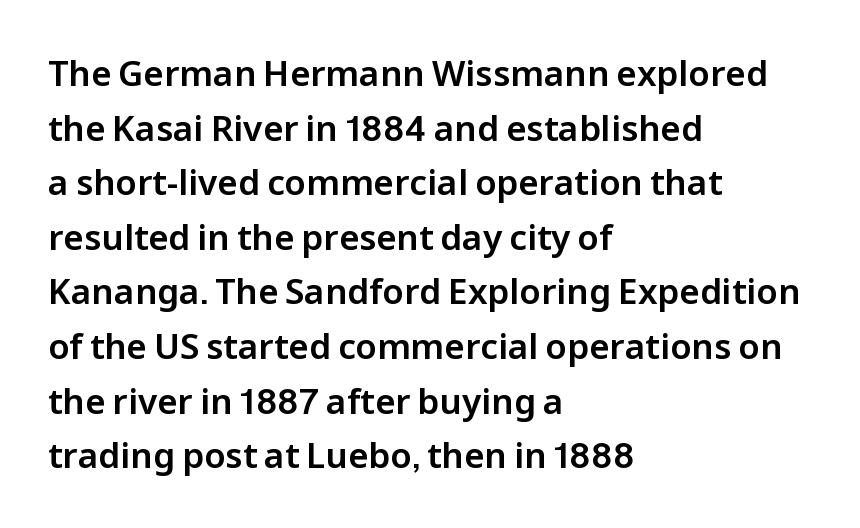
Q: Is the text italic (slanted)? A: No, it is upright.
Q: Is the typeface a serif or a sans-serif typeface? A: Sans-serif.
Q: Is the text underlined? A: No.
Q: How is the paragraph aligned? A: Left-aligned.
Q: Is the spacing between letters normal or unusually wide? A: Normal.
Q: Is the spacing between lines tight, normal or loose? A: Normal.
Q: Width (condensed, normal, or wide)? A: Normal.
Q: Stroke contrast? A: Low.
Q: x-height? A: Medium.
Q: Monospaced? A: No.
